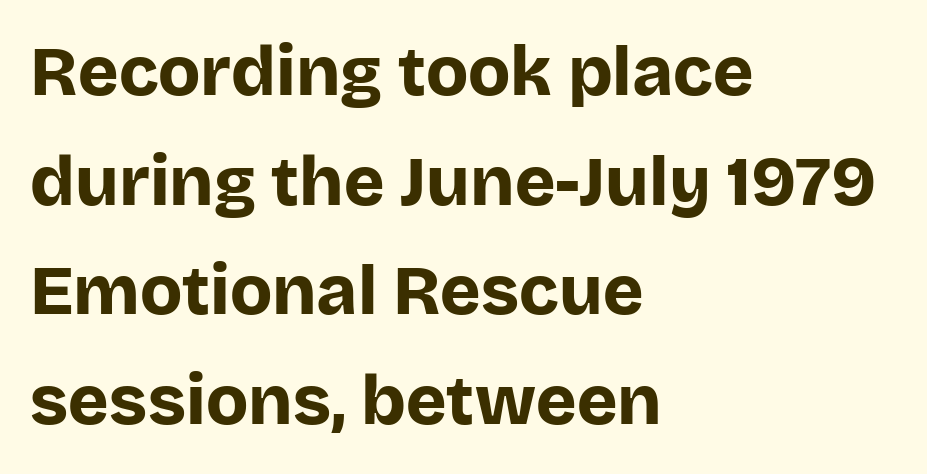
Note: no serifs on the glyphs. The specimen omits any rule beneath the text block's lines. Where is the straight margin? On the left. The designer left line spacing at the default.
